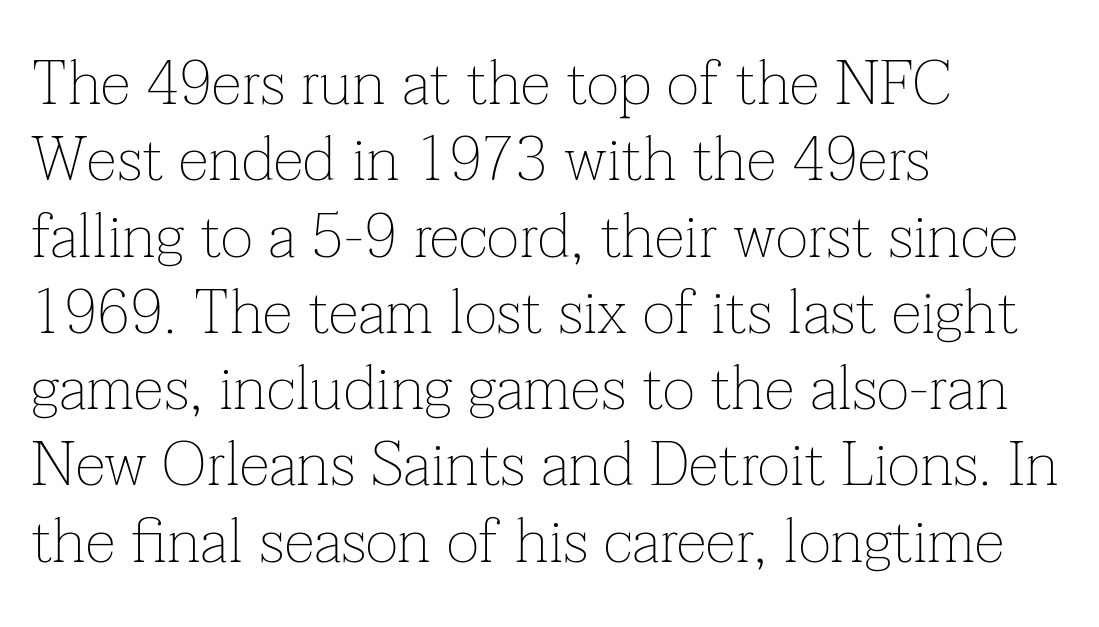
The letters stand upright; this is a roman face. Yep, those are serifs on the letters. Looks like regular typesetting: each glyph gets only the width it needs. In CSS terms this would be text-align: left. Does extra space separate the letters? No, they use regular spacing.
